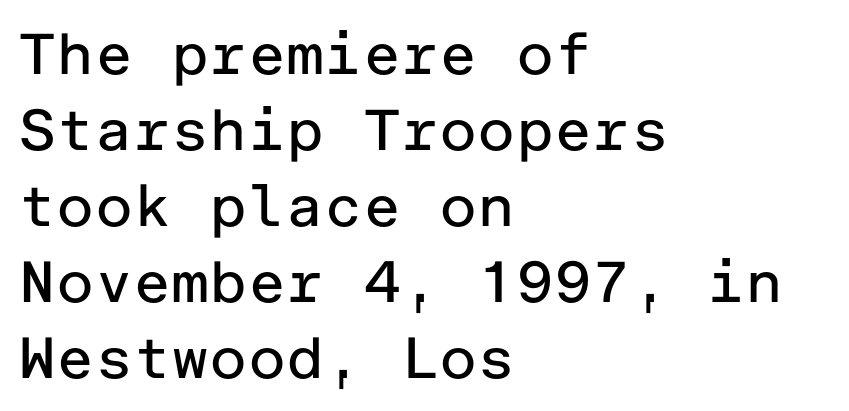
The cut favours lightness, reaching ordinary text weight at its darkest. What kind of face is this? One without serifs — a sans. Honestly, there is no underline to notice here at all. Letter spacing: default. Compared with a centered layout, this one pins lines to the left instead. The passage shown stacks its lines at a standard gap.
